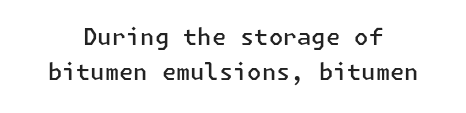
A student would call this center alignment; a typographer would say set centered. The rendering keeps characters at their native spacing. The vertical gap from one line to the next is medium. This rendering features lettering with no underline.
